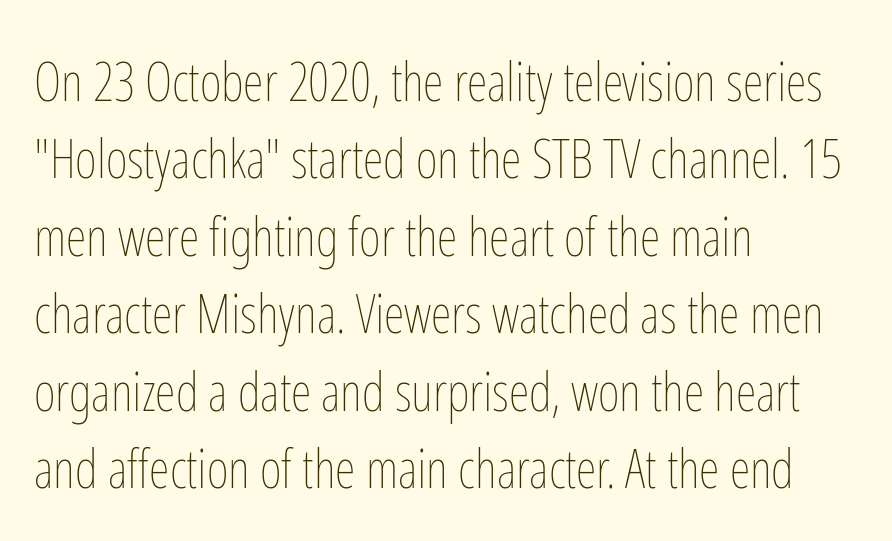
Q: Is the text bold? A: No.
Q: Is the text italic (slanted)? A: No, it is upright.
Q: Is the text underlined? A: No.
Q: How is the paragraph aligned? A: Left-aligned.
Q: Is the spacing between letters normal or unusually wide? A: Normal.
Q: Is the spacing between lines tight, normal or loose? A: Normal.
Q: Width (condensed, normal, or wide)? A: Condensed.
Q: Stroke contrast? A: Low.
Q: x-height? A: Medium.
Q: Monospaced? A: No.
